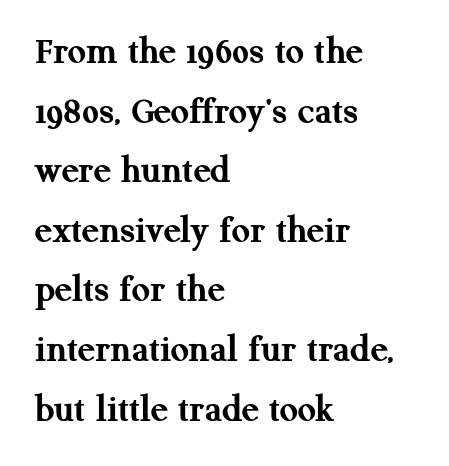
Do the characters align in a grid? No, the font is proportional. Look at the stroke-to-counter ratio: heavy, a bold. This sample keeps an unexceptional amount of space between lines. The line texture is even and compact thanks to regular tracking.
